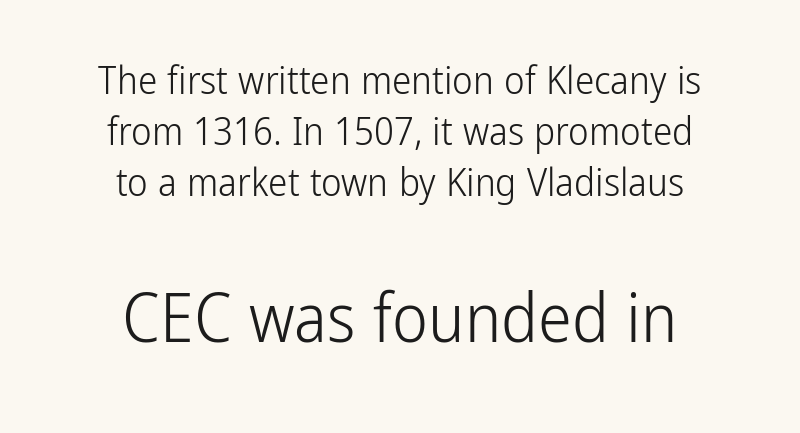
{"serif": "no", "italic": "no", "bold": "no", "weight": "light", "width": "condensed", "stroke_contrast": "low", "x_height": "medium", "monospaced": "no", "underline": "no", "align": "center", "line_spacing": "normal", "line_spacing_ratio": 1.31, "letter_spacing": "normal", "letter_spacing_em": 0.0, "larger_block": "second", "size_ratio": 1.74, "glyph_px": 68}
